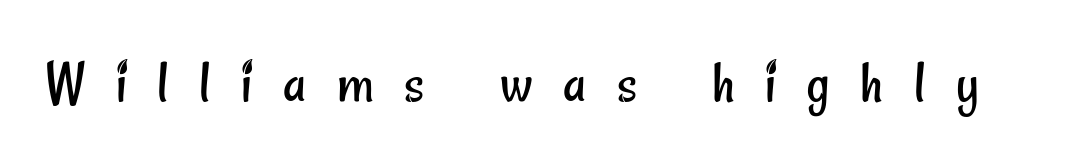
Q: Is the text bold? A: No.
Q: Is the typeface a serif or a sans-serif typeface? A: Sans-serif.
Q: Is the text underlined? A: No.
Q: Is the spacing between letters normal or unusually wide? A: Unusually wide.
Q: Width (condensed, normal, or wide)? A: Condensed.
Q: Stroke contrast? A: Low.
Q: x-height? A: Small.
Q: Monospaced? A: No.
